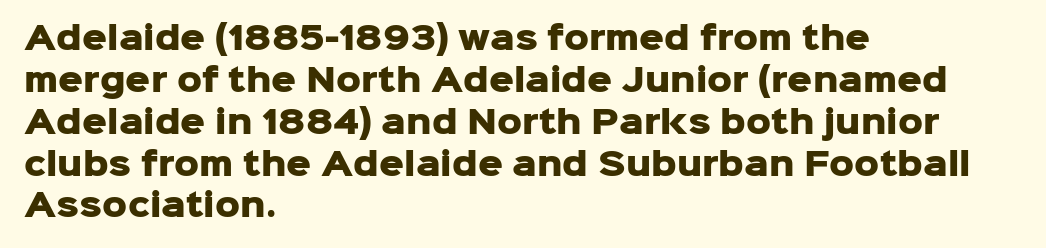
Q: Is the text bold? A: Yes.
Q: Is the text italic (slanted)? A: No, it is upright.
Q: Is the typeface a serif or a sans-serif typeface? A: Sans-serif.
Q: Is the text underlined? A: No.
Q: How is the paragraph aligned? A: Left-aligned.
Q: Is the spacing between letters normal or unusually wide? A: Normal.
Q: Is the spacing between lines tight, normal or loose? A: Normal.
Q: Width (condensed, normal, or wide)? A: Normal.
Q: Stroke contrast? A: Low.
Q: x-height? A: Medium.
Q: Monospaced? A: No.
